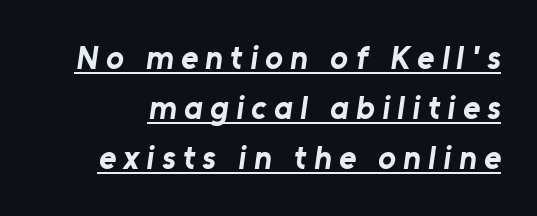
Q: Is the text bold? A: Yes.
Q: Is the typeface a serif or a sans-serif typeface? A: Sans-serif.
Q: Is the text underlined? A: Yes.
Q: Is the spacing between letters normal or unusually wide? A: Unusually wide.
Q: Is the spacing between lines tight, normal or loose? A: Normal.
Q: Width (condensed, normal, or wide)? A: Normal.
Q: Stroke contrast? A: Low.
Q: x-height? A: Medium.
Q: Monospaced? A: No.
